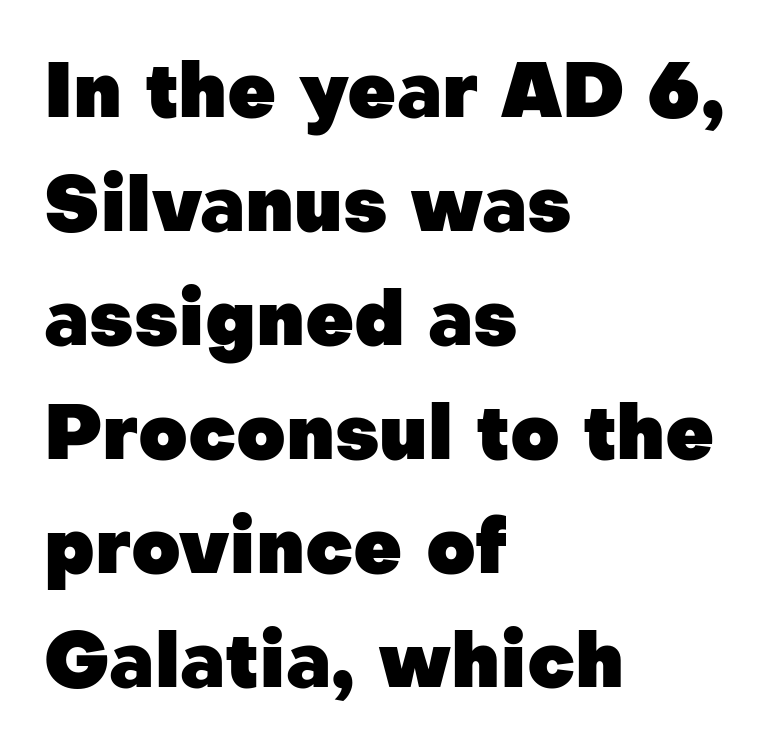
Think of a printed novel: that variable character pitch is what you see here. I'd call this a sans setting — the letters go barefoot. Does the copy run flush right? No — it runs flush left. Decoration check: the copy has no underline. Line spacing here is normal.
